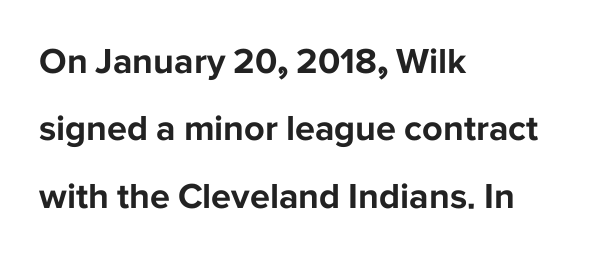
{"serif": "no", "italic": "no", "bold": "yes", "weight": "bold", "width": "normal", "stroke_contrast": "low", "x_height": "medium", "monospaced": "no", "underline": "no", "align": "left", "line_spacing_ratio": 1.87, "letter_spacing": "normal", "letter_spacing_em": 0.0, "glyph_px": 36}
